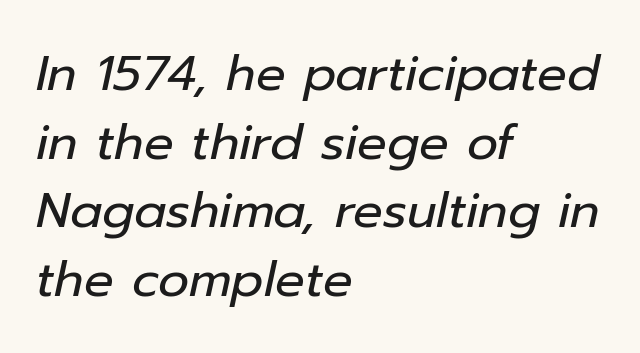
Q: Is the text bold? A: No.
Q: Is the text italic (slanted)? A: Yes, it leans right by about 12 degrees.
Q: Is the text underlined? A: No.
Q: How is the paragraph aligned? A: Left-aligned.
Q: Is the spacing between letters normal or unusually wide? A: Normal.
Q: Is the spacing between lines tight, normal or loose? A: Normal.
Q: Width (condensed, normal, or wide)? A: Normal.
Q: Stroke contrast? A: Low.
Q: x-height? A: Medium.
Q: Monospaced? A: No.
